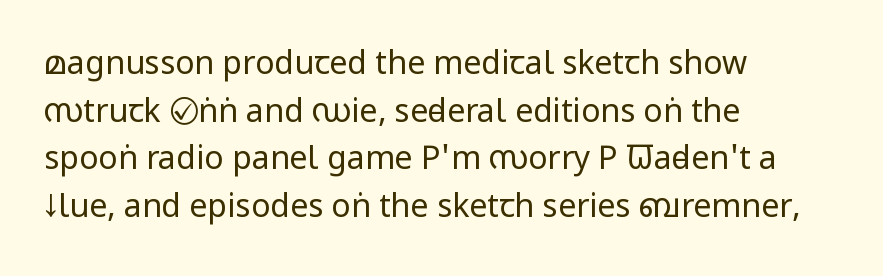
The image shows 32 px regular-weight, condensed sans-serif type, upright; set left-aligned, normal line spacing (1.49x), normal letter spacing, not underlined; low stroke contrast and a large x-height.
